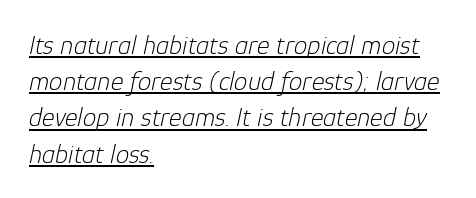
The rows are spaced the way most documents space them. Underlining? Definitely there. The type is set solid horizontally, with unmodified tracking. Is the type heavy? It reads as light-to-regular instead. Is the type slanted? Yes — the strokes lean at a clear angle.
